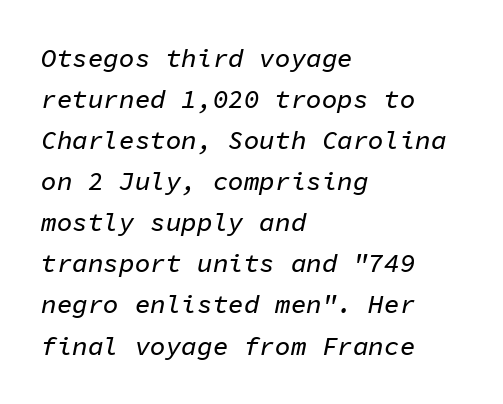
{"italic": "yes", "lean": "right", "slant_degrees": 11, "underline": "no", "align": "left", "line_spacing": "normal", "line_spacing_ratio": 1.58, "letter_spacing": "normal", "letter_spacing_em": 0.0, "glyph_px": 26}
